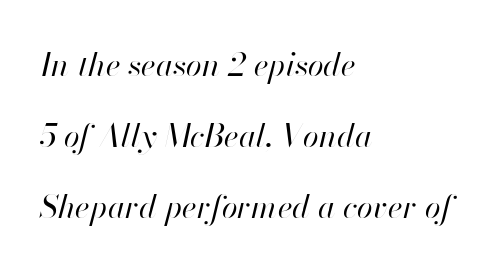
Q: Is the text bold? A: No.
Q: Is the text italic (slanted)? A: Yes, it leans right by about 13 degrees.
Q: Is the text underlined? A: No.
Q: How is the paragraph aligned? A: Left-aligned.
Q: Is the spacing between letters normal or unusually wide? A: Normal.
Q: Is the spacing between lines tight, normal or loose? A: Loose.
Q: Width (condensed, normal, or wide)? A: Normal.
Q: Stroke contrast? A: High.
Q: x-height? A: Small.
Q: Monospaced? A: No.
